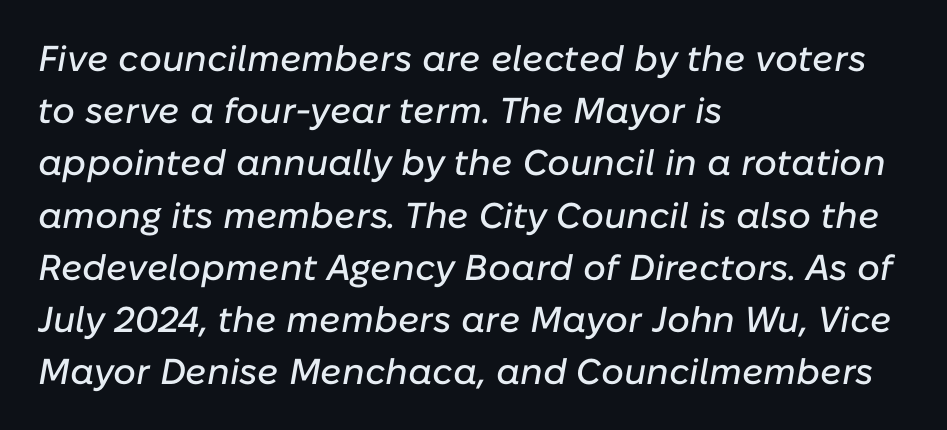
Each new line begins a customary step beneath the previous one. Looking at the ascenders, they clearly lean. Compared with typical body copy, the letter spacing here is the same. Letters rest on an invisible, unmarked baseline.
